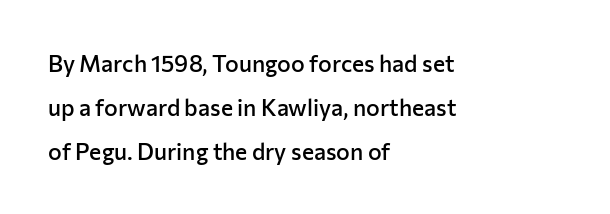
{"italic": "no", "bold": "semi", "underline": "no", "align": "left", "line_spacing": "loose", "line_spacing_ratio": 1.92, "letter_spacing": "normal", "letter_spacing_em": 0.0, "glyph_px": 23}
